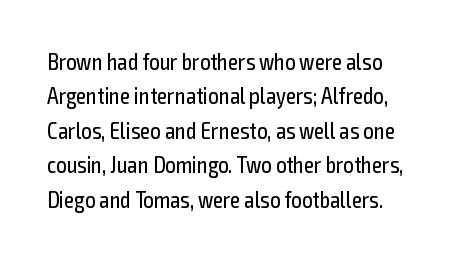
{"italic": "no", "bold": "no", "underline": "no", "line_spacing": "normal", "line_spacing_ratio": 1.5, "letter_spacing": "normal", "letter_spacing_em": 0.0, "glyph_px": 23}
